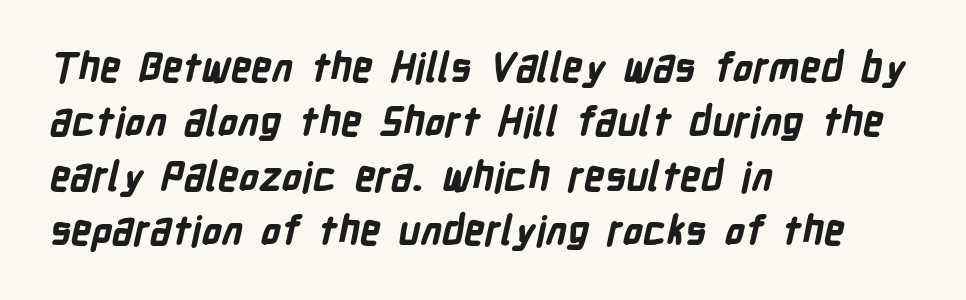
{"serif": "no", "bold": "yes", "weight": "bold", "width": "condensed", "stroke_contrast": "low", "x_height": "medium", "monospaced": "no", "underline": "no", "align": "left", "line_spacing": "normal", "line_spacing_ratio": 1.36, "letter_spacing": "normal", "letter_spacing_em": 0.0, "glyph_px": 40}
